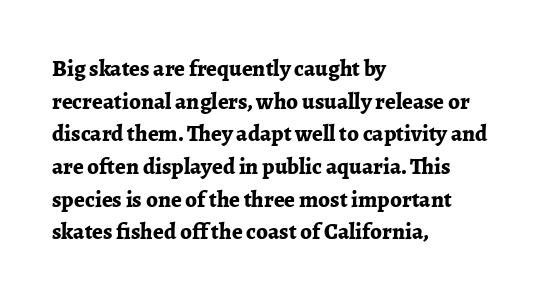
Q: Is the text bold? A: Yes.
Q: Is the text italic (slanted)? A: No, it is upright.
Q: Is the text underlined? A: No.
Q: How is the paragraph aligned? A: Left-aligned.
Q: Is the spacing between letters normal or unusually wide? A: Normal.
Q: Is the spacing between lines tight, normal or loose? A: Normal.
